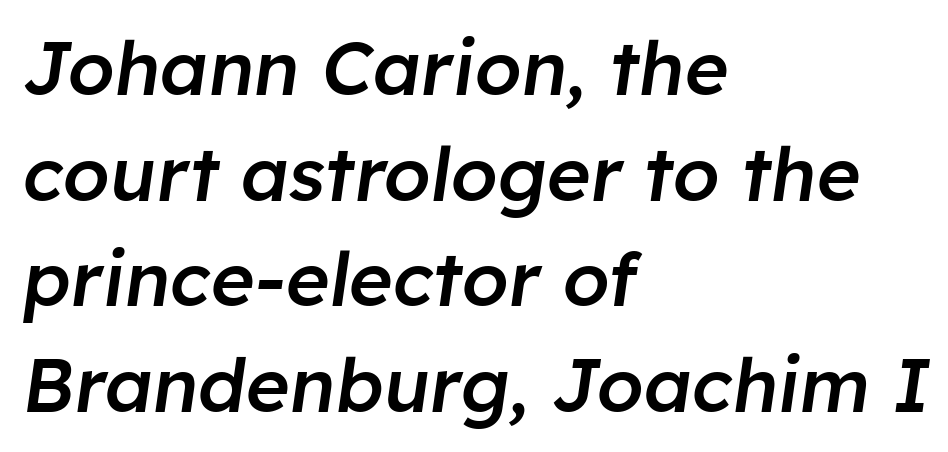
Q: Is the text bold? A: Semi-bold.
Q: Is the text italic (slanted)? A: Yes, it leans right by about 8 degrees.
Q: Is the text underlined? A: No.
Q: How is the paragraph aligned? A: Left-aligned.
Q: Is the spacing between letters normal or unusually wide? A: Normal.
Q: Is the spacing between lines tight, normal or loose? A: Normal.
Q: Width (condensed, normal, or wide)? A: Normal.
Q: Stroke contrast? A: Low.
Q: x-height? A: Medium.
Q: Monospaced? A: No.
